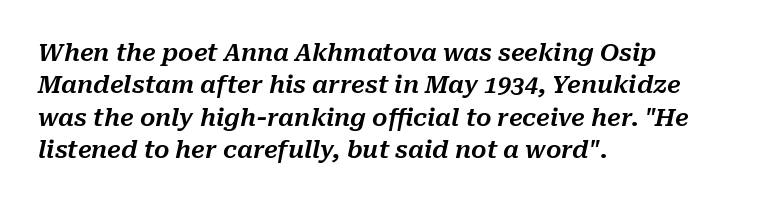
Q: Is the text italic (slanted)? A: Yes, it leans right by about 10 degrees.
Q: Is the text underlined? A: No.
Q: How is the paragraph aligned? A: Left-aligned.
Q: Is the spacing between letters normal or unusually wide? A: Normal.
Q: Is the spacing between lines tight, normal or loose? A: Normal.
